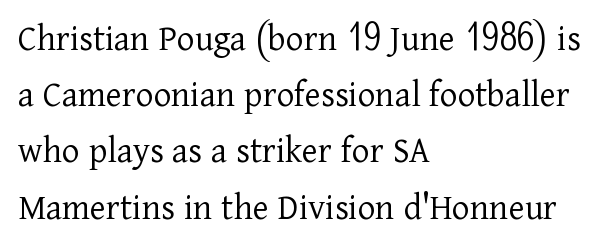
Lines of text with bare space underneath. These lines are rendered in a variable-pitch font. How are the letters spaced? Ordinarily, with no added tracking. Quick note: interline space is typical. If you drew a ruler down the left edge, every line would touch it.
